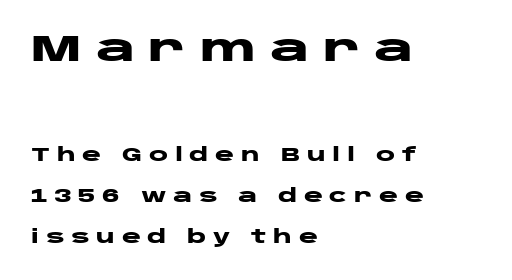
The image shows 37 px heavy, wide sans-serif type, upright; set left-aligned, loose line spacing (2.3x), unusually wide letter spacing (+0.37 em), not underlined; the first (top) block is 2.06x larger; low stroke contrast and a large x-height.
